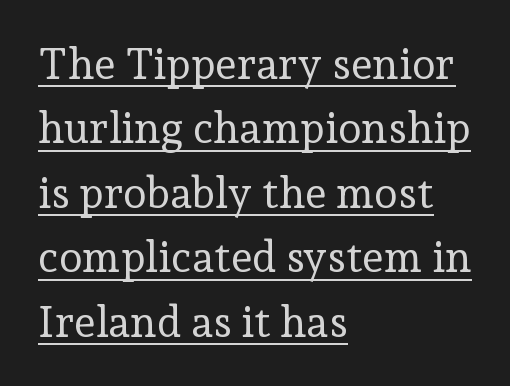
{"serif": "yes", "italic": "no", "bold": "no", "weight": "regular", "width": "normal", "stroke_contrast": "low", "x_height": "medium", "monospaced": "no", "underline": "yes", "align": "left", "line_spacing": "normal", "line_spacing_ratio": 1.5, "letter_spacing": "normal", "letter_spacing_em": 0.0, "glyph_px": 43}
